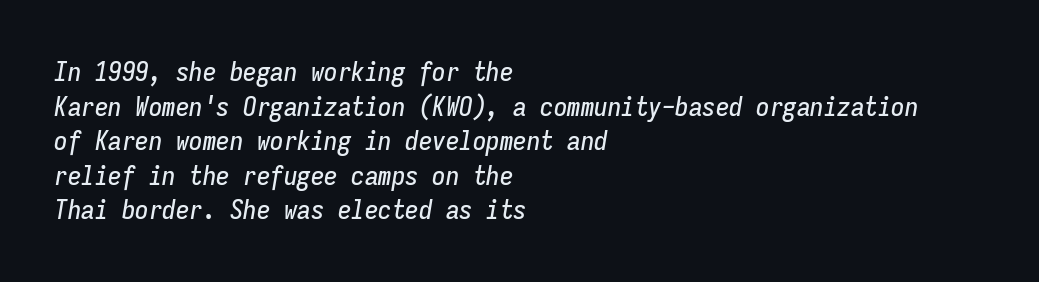
Q: Is the text italic (slanted)? A: Yes, it leans right by about 9 degrees.
Q: Is the text underlined? A: No.
Q: How is the paragraph aligned? A: Left-aligned.
Q: Is the spacing between letters normal or unusually wide? A: Normal.
Q: Is the spacing between lines tight, normal or loose? A: Normal.
